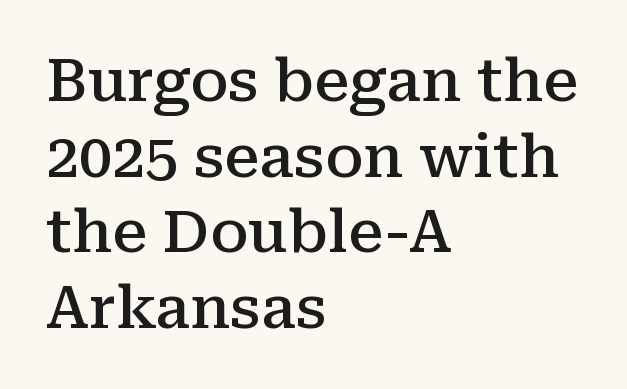
The image shows 59 px semibold serif type, upright; set left-aligned, normal line spacing (1.28x), normal letter spacing, not underlined; medium stroke contrast and a medium x-height.
